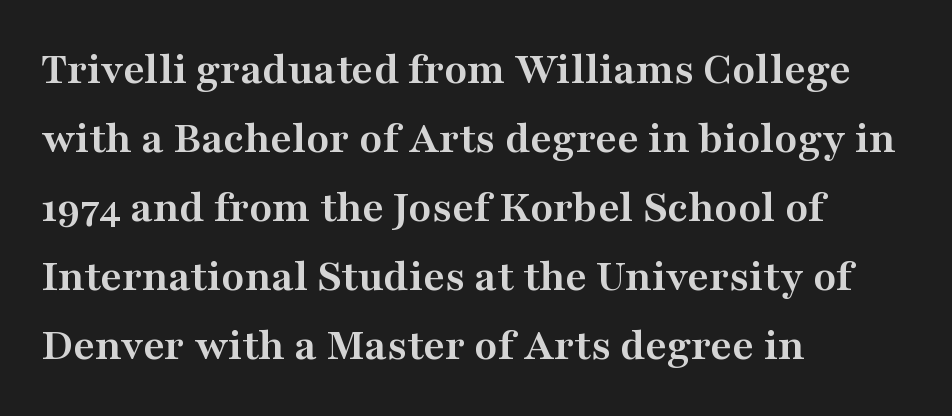
I'd describe the lettering as bold — thick and assertive. Honestly, the row spacing looks completely unremarkable. Visually the block forms a straight wall on the left and a jagged coastline on the right. Little horizontal feet cap the strokes, marking this as serif type.
